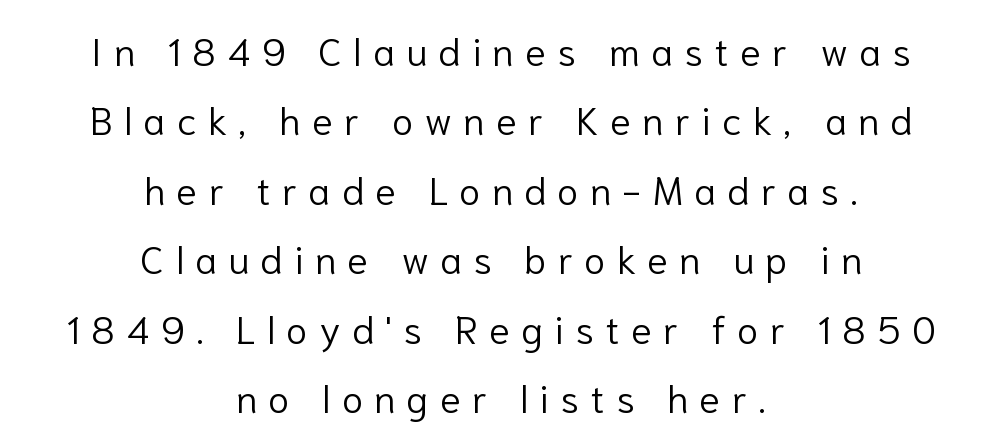
Q: Is the text bold? A: No.
Q: Is the text italic (slanted)? A: No, it is upright.
Q: Is the typeface a serif or a sans-serif typeface? A: Sans-serif.
Q: Is the text underlined? A: No.
Q: How is the paragraph aligned? A: Centered.
Q: Is the spacing between letters normal or unusually wide? A: Unusually wide.
Q: Width (condensed, normal, or wide)? A: Normal.
Q: Stroke contrast? A: Low.
Q: x-height? A: Medium.
Q: Monospaced? A: No.
